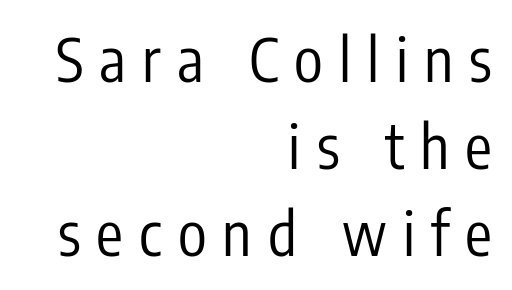
The block of text has a typical density, with ordinary space between rows. Font category for this specimen: sans-serif. Display-style spreading of the glyphs; the letterfit is very open. Varying glyph widths throughout — classic text-font behaviour.
